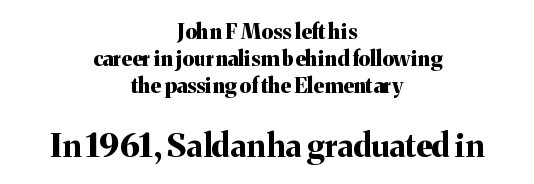
The image shows 32 px bold serif type, upright; set centered, normal line spacing (1.29x), normal letter spacing, not underlined; the second (bottom) block is 1.52x larger; medium stroke contrast and a medium x-height.
